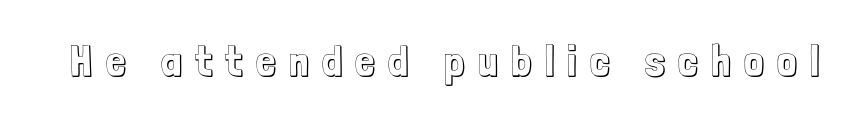
{"italic": "no", "width": "condensed", "x_height": "medium", "monospaced": "no", "underline": "no", "letter_spacing": "wide", "letter_spacing_em": 0.32, "glyph_px": 43}
